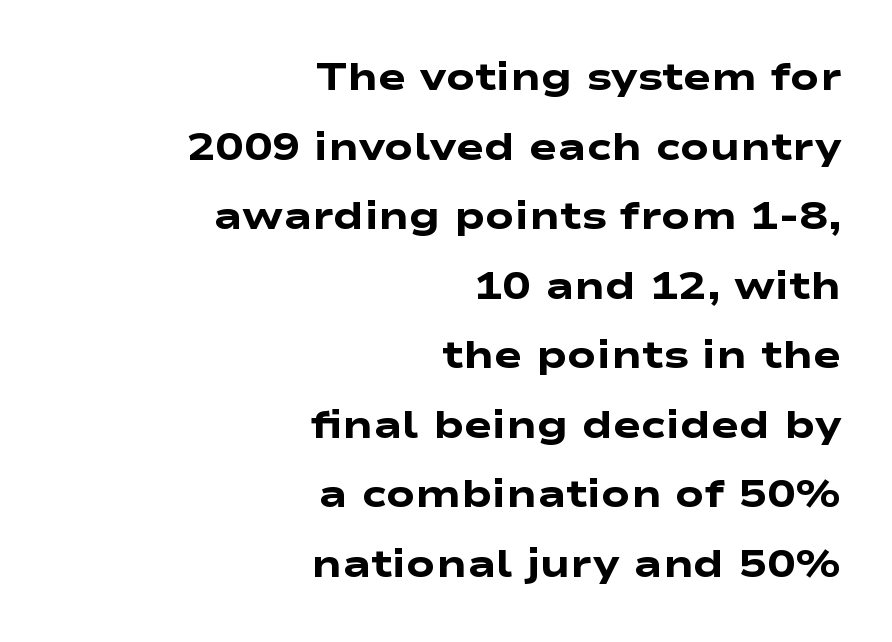
The image shows 38 px heavy, wide sans-serif type; set right-aligned, line spacing 1.83x, normal letter spacing, not underlined; low stroke contrast and a medium x-height.
